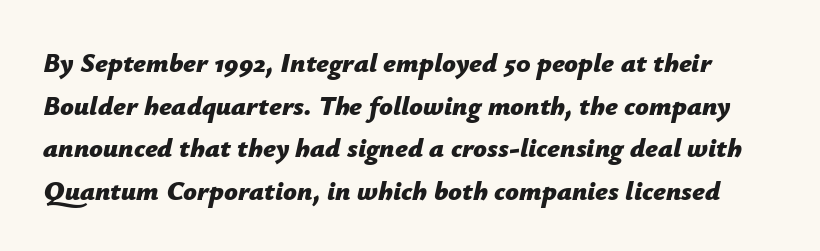
{"italic": "yes", "lean": "right", "slant_degrees": 12, "bold": "yes", "underline": "no", "line_spacing": "normal", "line_spacing_ratio": 1.58, "letter_spacing": "normal", "letter_spacing_em": 0.0, "glyph_px": 27}
